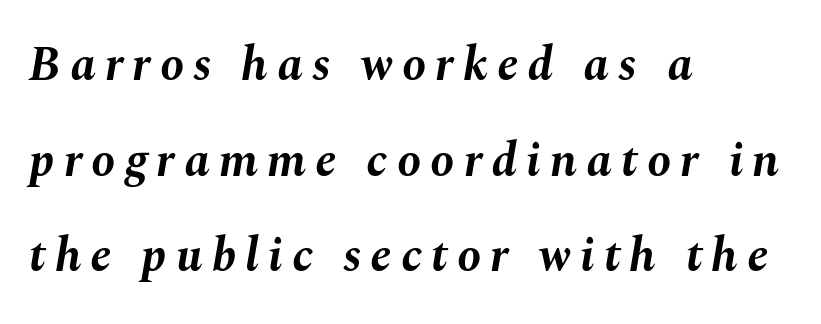
Q: Is the text bold? A: Yes.
Q: Is the text italic (slanted)? A: Yes, it leans right by about 10 degrees.
Q: Is the text underlined? A: No.
Q: How is the paragraph aligned? A: Left-aligned.
Q: Is the spacing between lines tight, normal or loose? A: Loose.
Q: Width (condensed, normal, or wide)? A: Normal.
Q: Stroke contrast? A: Medium.
Q: x-height? A: Medium.
Q: Monospaced? A: No.
